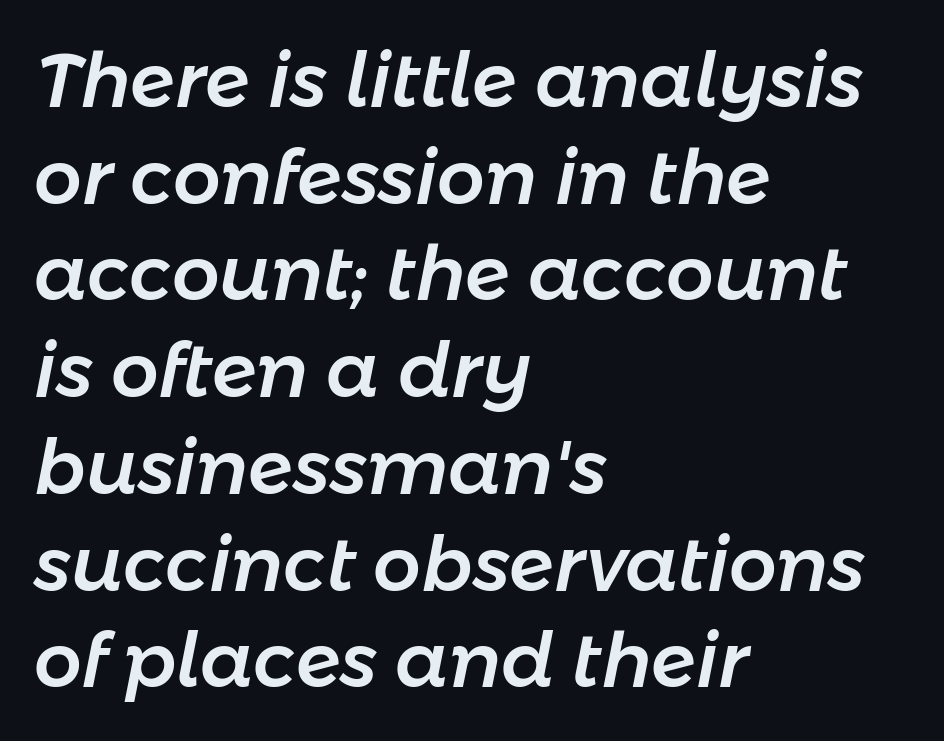
This sample is left-justified, so line endings fall wherever the words run out. Each letter keeps its own natural width here, so spacing adapts to shape. This sample uses an oblique cut, with every glyph tilted off the vertical. Rule under the text: the space is simply empty.
